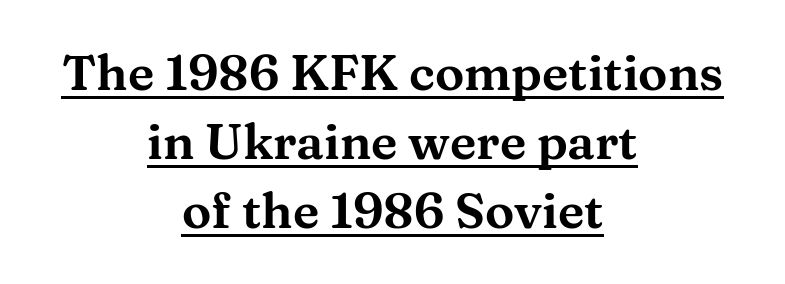
Honestly, the underline is the first thing you notice here. Evenly set lines give the paragraph a standard silhouette. The setting favours the middle, as headings and verse often do. Letterform terminals end in serifs throughout the passage.
